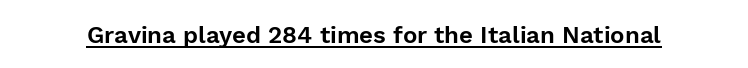
Q: Is the text italic (slanted)? A: No, it is upright.
Q: Is the text underlined? A: Yes.
Q: Is the spacing between letters normal or unusually wide? A: Normal.
